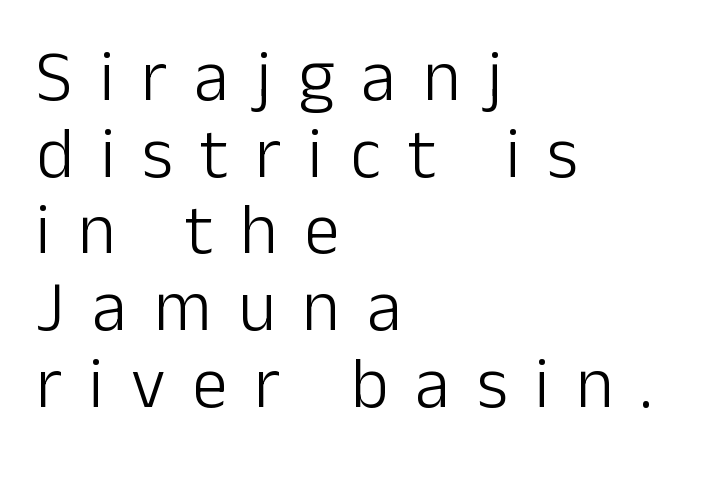
The image shows 71 px light sans-serif type, upright; set left-aligned, tight line spacing (1.08x), unusually wide letter spacing (+0.38 em), not underlined; low stroke contrast and a medium x-height.
